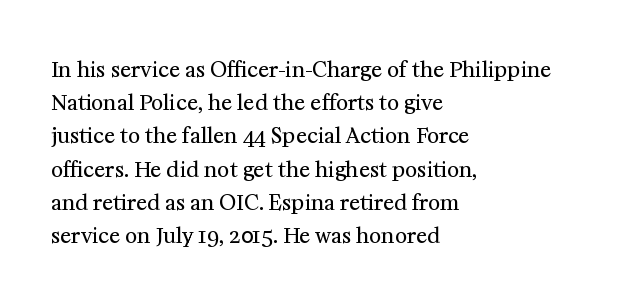
{"italic": "no", "bold": "no", "underline": "no", "align": "left", "line_spacing": "normal", "line_spacing_ratio": 1.58, "letter_spacing": "normal", "letter_spacing_em": 0.0, "glyph_px": 21}
